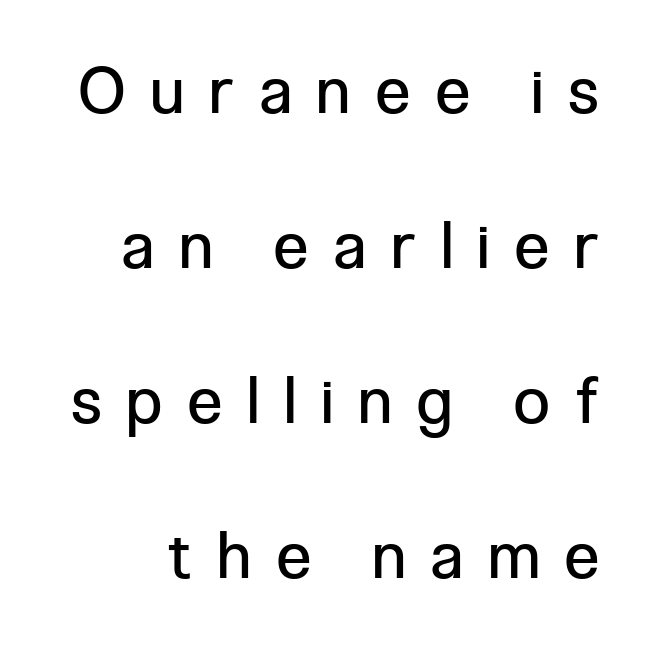
Q: Is the text bold? A: No.
Q: Is the text italic (slanted)? A: No, it is upright.
Q: Is the typeface a serif or a sans-serif typeface? A: Sans-serif.
Q: Is the text underlined? A: No.
Q: Is the spacing between letters normal or unusually wide? A: Unusually wide.
Q: Is the spacing between lines tight, normal or loose? A: Loose.
Q: Width (condensed, normal, or wide)? A: Condensed.
Q: Stroke contrast? A: Low.
Q: x-height? A: Medium.
Q: Monospaced? A: No.
